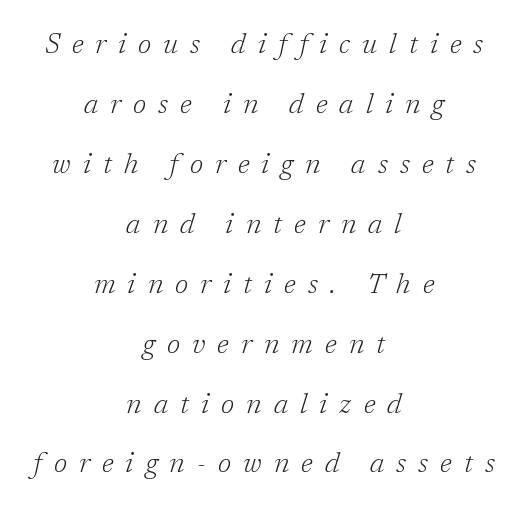
Q: Is the text bold? A: No.
Q: Is the text italic (slanted)? A: Yes, it leans right by about 17 degrees.
Q: Is the typeface a serif or a sans-serif typeface? A: Serif.
Q: Is the text underlined? A: No.
Q: How is the paragraph aligned? A: Centered.
Q: Is the spacing between letters normal or unusually wide? A: Unusually wide.
Q: Is the spacing between lines tight, normal or loose? A: Loose.
Q: Width (condensed, normal, or wide)? A: Normal.
Q: Stroke contrast? A: Low.
Q: x-height? A: Medium.
Q: Monospaced? A: No.
